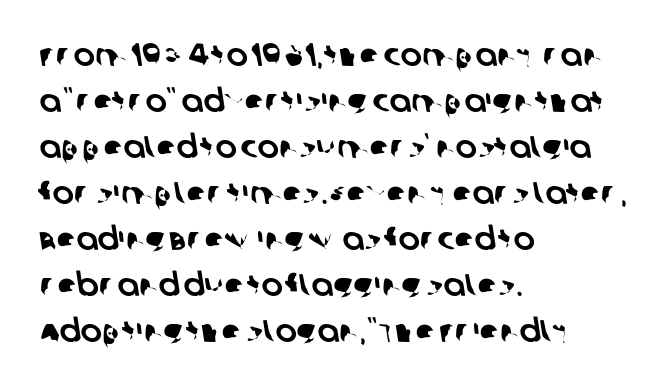
The image shows 32 px sans-serif type; set left-aligned, normal line spacing (1.44x), normal letter spacing, not underlined; low stroke contrast and a large x-height.
